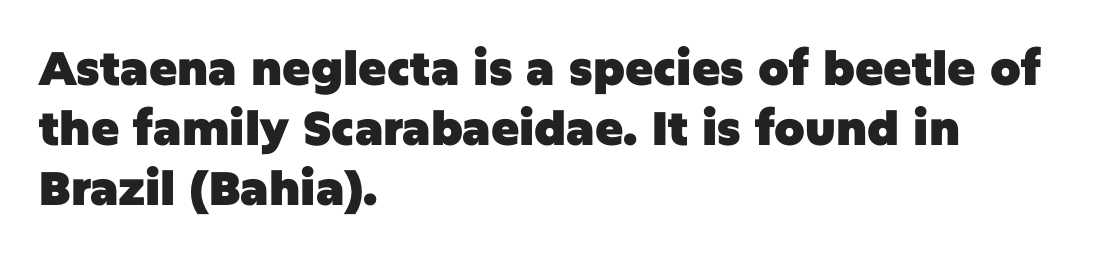
{"serif": "no", "italic": "no", "bold": "yes", "weight": "heavy", "width": "normal", "stroke_contrast": "low", "x_height": "large", "monospaced": "no", "underline": "no", "align": "left", "line_spacing": "normal", "line_spacing_ratio": 1.28, "letter_spacing": "normal", "letter_spacing_em": 0.0, "glyph_px": 47}
